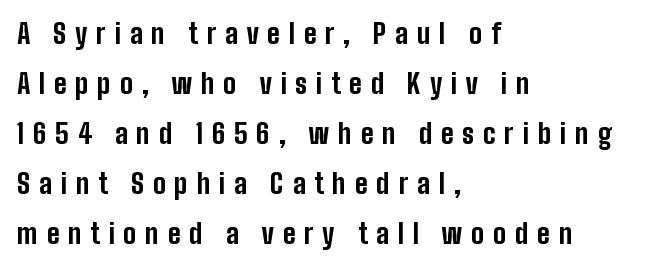
Does the weight exceed regular? Yes, all the way to bold. Descenders are the only things crossing below the line. The face used here is rendered with a markedly widened letterfit. Tall strokes in this sample are plumb rather than angled.
